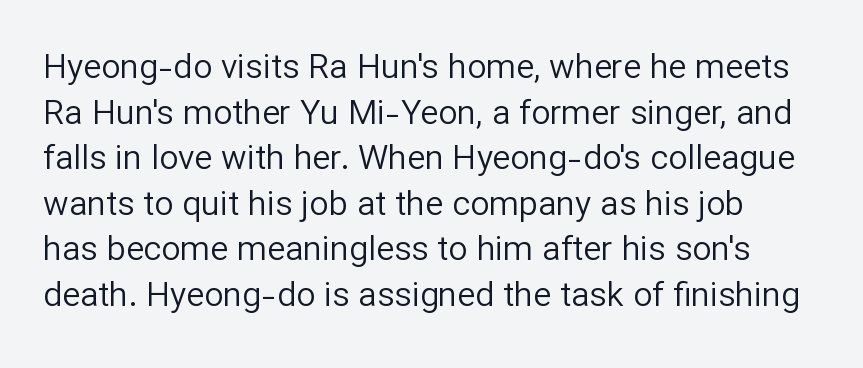
The face used here is proportionally spaced, like ordinary book or web type. On a weight scale, this lands at 450 or below. Every character sits straight up, as roman type does. Letters rest on an invisible, unmarked baseline. Regular leading. Nope, no serifs anywhere on these letters.
